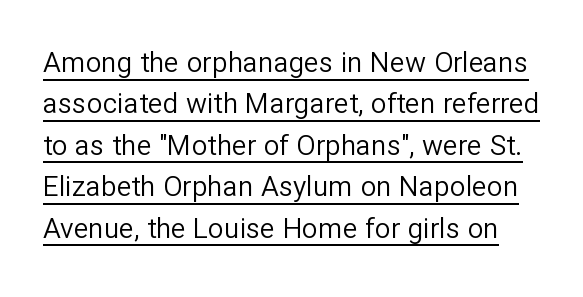
The image shows 28 px regular-weight sans-serif type, upright; set normal line spacing (1.48x), normal letter spacing, underlined; low stroke contrast and a medium x-height.
